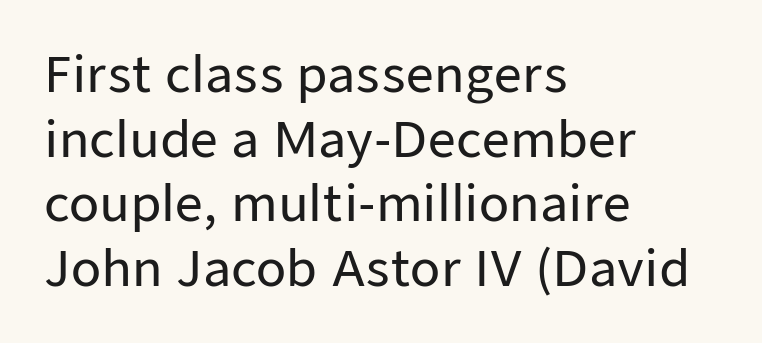
The image shows 49 px sans-serif type, upright; set left-aligned, normal line spacing (1.32x), normal letter spacing, not underlined; low stroke contrast and a medium x-height.
